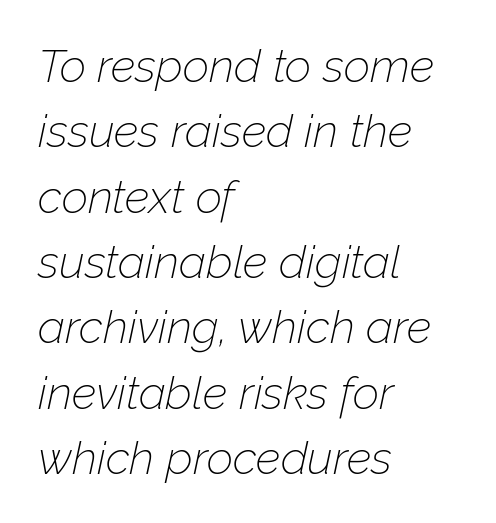
The image shows 46 px thin type, italic (leaning right); set left-aligned, normal line spacing (1.42x), normal letter spacing, not underlined; low stroke contrast and a medium x-height.
